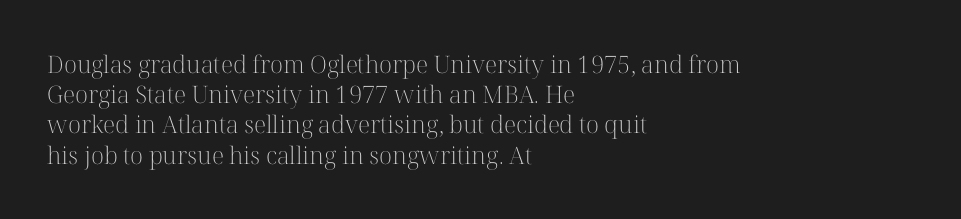
The image shows 24 px text type, upright; set left-aligned, normal line spacing (1.26x), normal letter spacing, not underlined.
